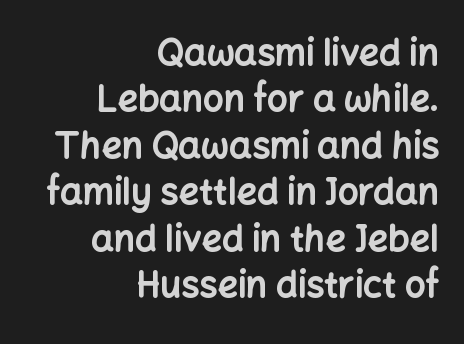
Q: Is the text bold? A: Yes.
Q: Is the text italic (slanted)? A: No, it is upright.
Q: Is the typeface a serif or a sans-serif typeface? A: Sans-serif.
Q: Is the text underlined? A: No.
Q: How is the paragraph aligned? A: Right-aligned.
Q: Is the spacing between letters normal or unusually wide? A: Normal.
Q: Is the spacing between lines tight, normal or loose? A: Normal.
Q: Width (condensed, normal, or wide)? A: Normal.
Q: Stroke contrast? A: Low.
Q: x-height? A: Medium.
Q: Monospaced? A: No.
